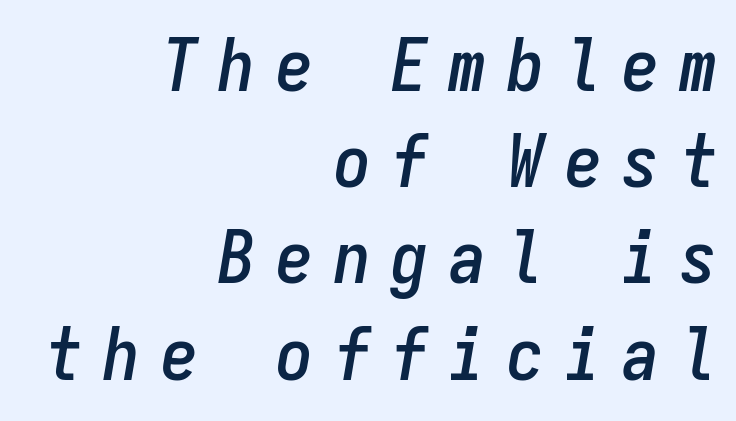
Line endings align vertically; line beginnings do not. Looking at the ascenders, they clearly lean. This sample has the even, mechanical cadence of fixed-width lettering. Is the letter spacing exaggerated? Yes — the characters are pushed far apart.
